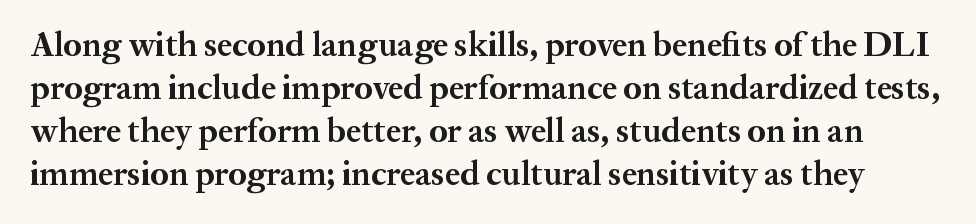
The image shows 34 px bold serif type, upright; set normal line spacing (1.26x), normal letter spacing, not underlined; medium stroke contrast and a medium x-height.
